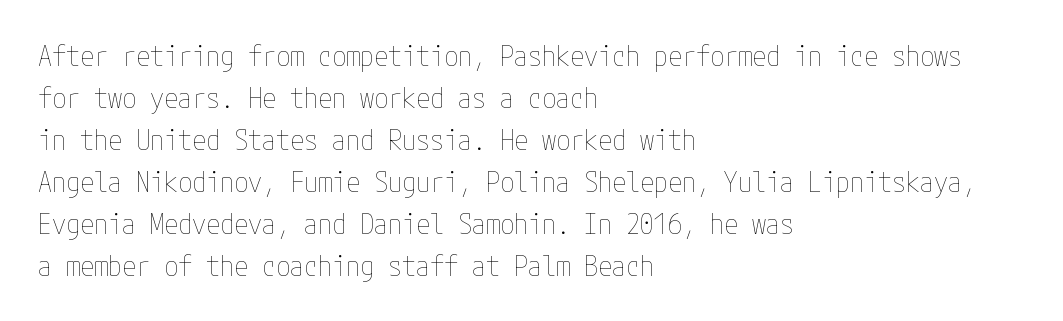
Each new line begins a customary step beneath the previous one. Posture: vertical. No letter is thick-stroked: the sample isn't bold. The string is rendered with underlining switched off.
